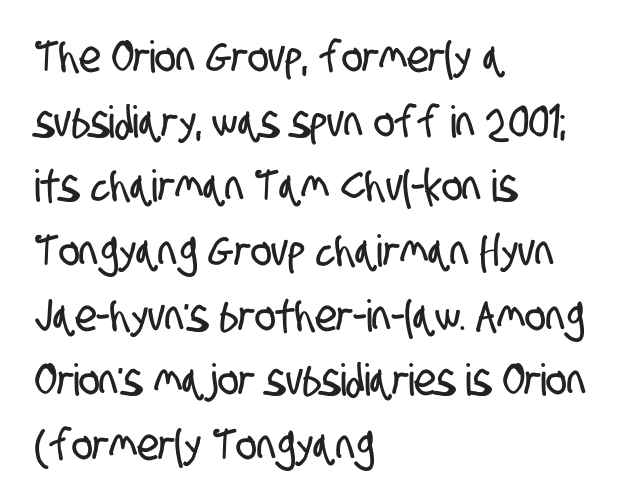
{"serif": "no", "width": "condensed", "stroke_contrast": "low", "x_height": "large", "monospaced": "no", "underline": "no", "align": "left", "line_spacing": "normal", "line_spacing_ratio": 1.47, "letter_spacing": "normal", "letter_spacing_em": 0.0, "glyph_px": 44}
